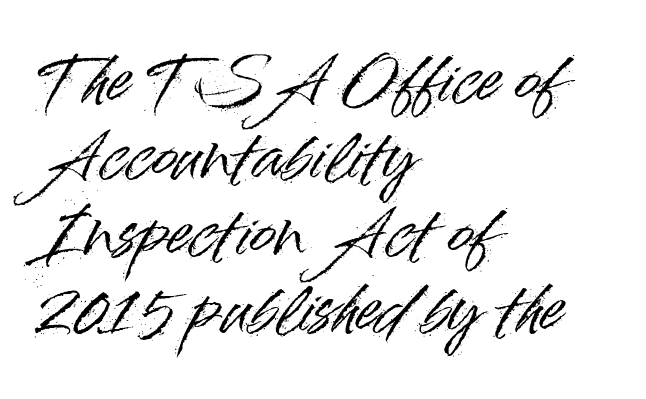
{"serif": "no", "width": "normal", "stroke_contrast": "high", "x_height": "small", "monospaced": "no", "underline": "no", "align": "left", "line_spacing_ratio": 1.23, "letter_spacing": "normal", "letter_spacing_em": 0.0, "glyph_px": 62}
